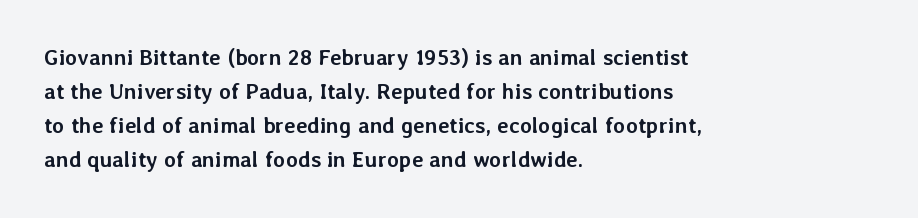
The image shows 22 px bold type, upright; set left-aligned, normal line spacing (1.55x), normal letter spacing, not underlined.
